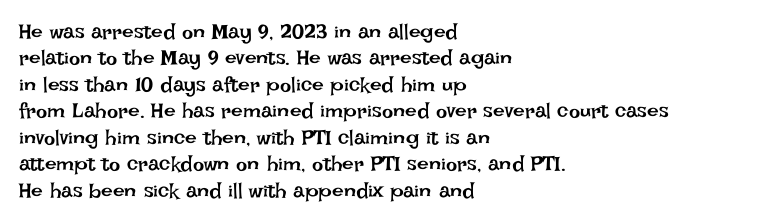
Q: Is the text bold? A: No.
Q: Is the text italic (slanted)? A: No, it is upright.
Q: Is the text underlined? A: No.
Q: How is the paragraph aligned? A: Left-aligned.
Q: Is the spacing between letters normal or unusually wide? A: Normal.
Q: Is the spacing between lines tight, normal or loose? A: Normal.
